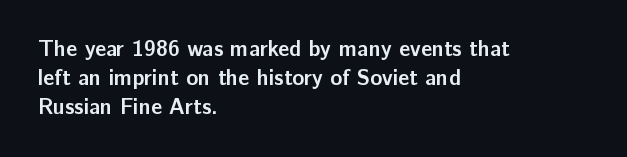
The rows are spaced the way most documents space them. Its strokes are broad and dark, the hallmark of bold type. Posture: upright roman. A bare baseline throughout the passage.
